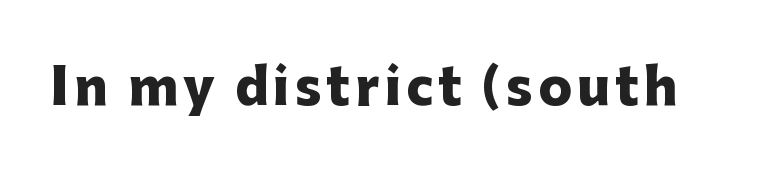
A clean baseline with only descenders dipping below it. Grotesque or geometric, the face here clearly has no serifs. Each glyph is drawn with heavy, bold strokes. Character widths vary here, with narrow letters taking less room than wide ones.
